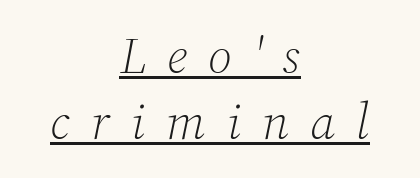
Q: Is the text bold? A: No.
Q: Is the text italic (slanted)? A: Yes, it leans right by about 12 degrees.
Q: Is the typeface a serif or a sans-serif typeface? A: Serif.
Q: Is the text underlined? A: Yes.
Q: How is the paragraph aligned? A: Centered.
Q: Is the spacing between letters normal or unusually wide? A: Unusually wide.
Q: Is the spacing between lines tight, normal or loose? A: Normal.
Q: Width (condensed, normal, or wide)? A: Normal.
Q: Stroke contrast? A: Medium.
Q: x-height? A: Medium.
Q: Monospaced? A: No.
